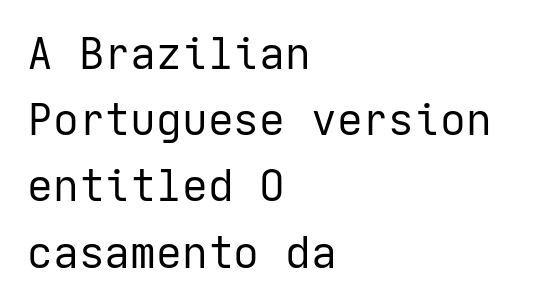
{"serif": "no", "italic": "no", "bold": "no", "weight": "regular", "width": "normal", "stroke_contrast": "low", "x_height": "medium", "underline": "no", "align": "left", "line_spacing": "normal", "line_spacing_ratio": 1.54, "letter_spacing": "normal", "letter_spacing_em": 0.0, "glyph_px": 43}
